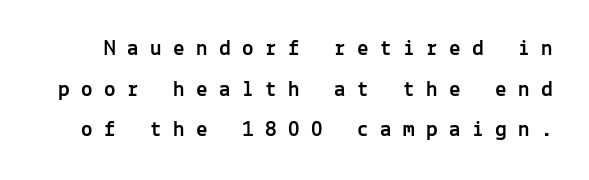
Observe the wide spacing: letters keep a clear distance from each other. A bare baseline throughout the passage. Every character sits straight up, as roman type does.
